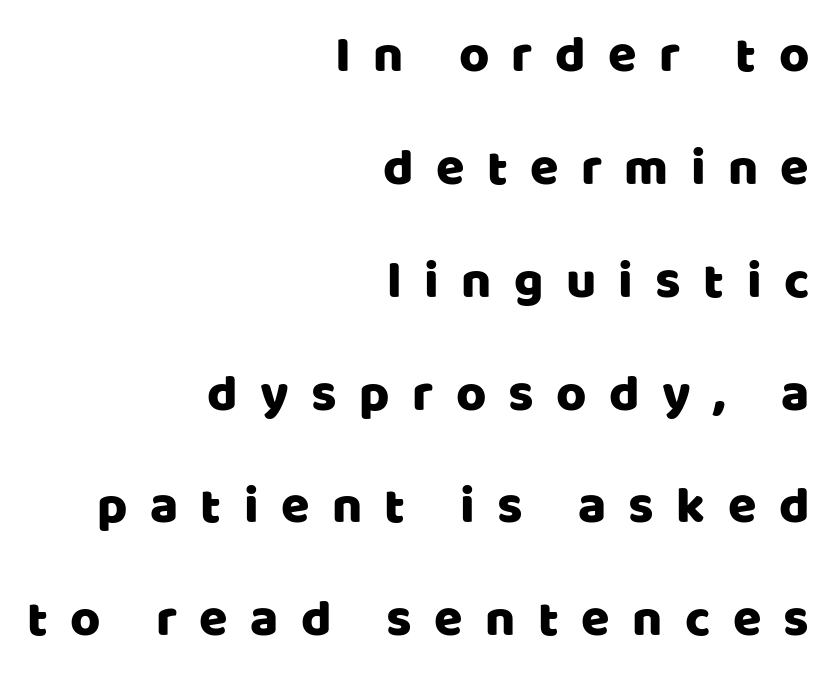
Is there any slant? The stems are plumb. Rows of type keep a wide berth in the vertical direction. Varying glyph widths throughout — classic text-font behaviour. Does extra space separate the letters? Yes, quite a lot of it. Letterform terminals end flat and unadorned throughout the passage.
